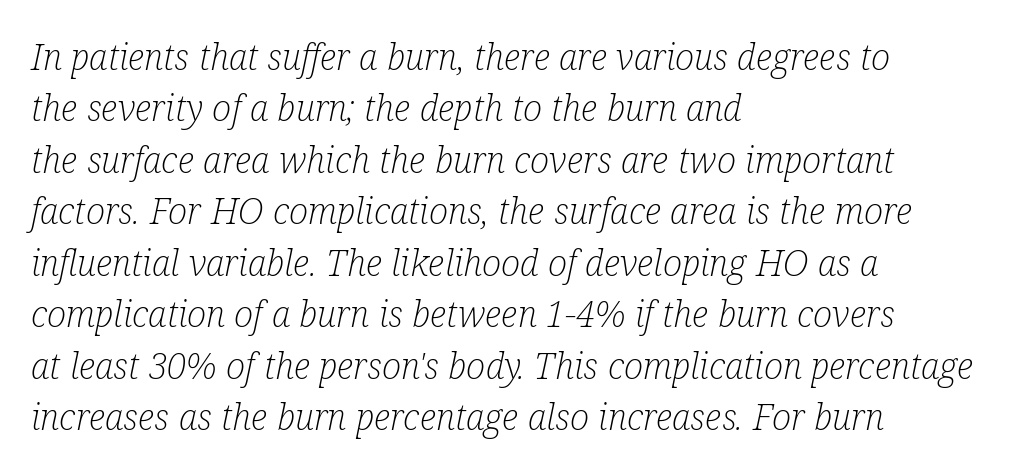
There's an unmistakable incline to the writing here. Weight: not bold — regular or lighter. Old-style or modern, the face here clearly has serifs. Each letter keeps its own natural width here, so spacing adapts to shape. The rag falls on the right side of this text block. Each word holds together tightly as a unit, with standard inter-letter gaps.
